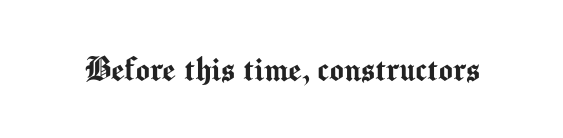
{"serif": "no", "italic": "no", "width": "normal", "stroke_contrast": "medium", "x_height": "medium", "monospaced": "no", "underline": "no", "letter_spacing": "normal", "letter_spacing_em": 0.0, "glyph_px": 38}
